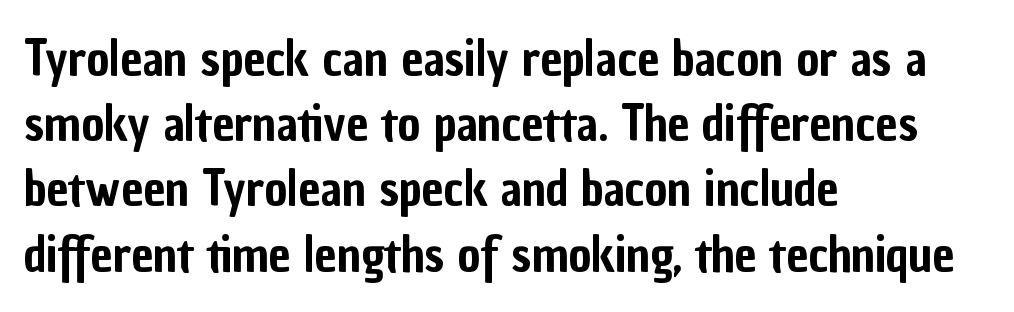
Q: Is the text italic (slanted)? A: No, it is upright.
Q: Is the typeface a serif or a sans-serif typeface? A: Sans-serif.
Q: Is the text underlined? A: No.
Q: How is the paragraph aligned? A: Left-aligned.
Q: Is the spacing between letters normal or unusually wide? A: Normal.
Q: Is the spacing between lines tight, normal or loose? A: Normal.
Q: Width (condensed, normal, or wide)? A: Condensed.
Q: Stroke contrast? A: Low.
Q: x-height? A: Medium.
Q: Monospaced? A: No.
